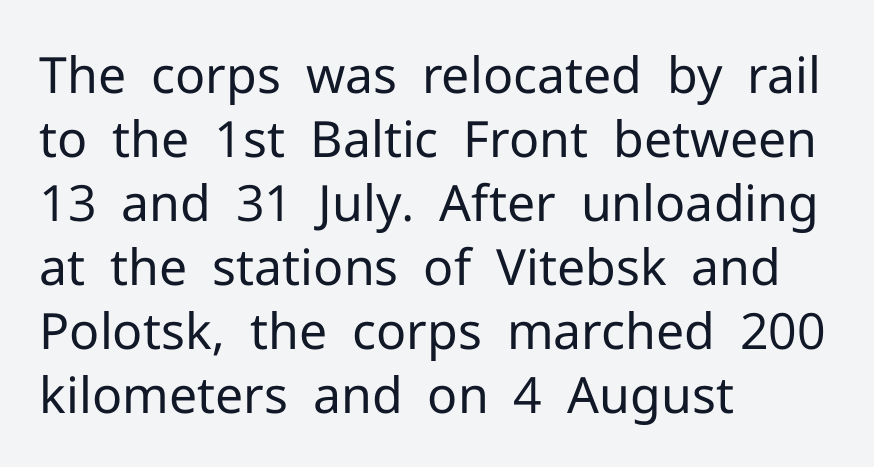
The image shows 50 px regular-weight sans-serif type, upright; set left-aligned, normal line spacing (1.28x), normal letter spacing, not underlined; low stroke contrast and a medium x-height.
